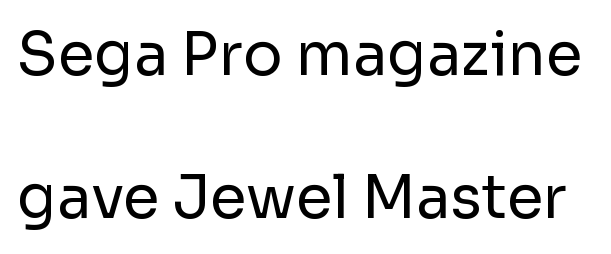
Honestly, the rows look like they've been pulled way apart. You could not count columns in this text — the font is proportionally spaced. Classification — sans serif. The font's upright variant was chosen for this text. There is no visible air inserted between adjacent glyphs. Weight class: somewhere from thin through regular.
